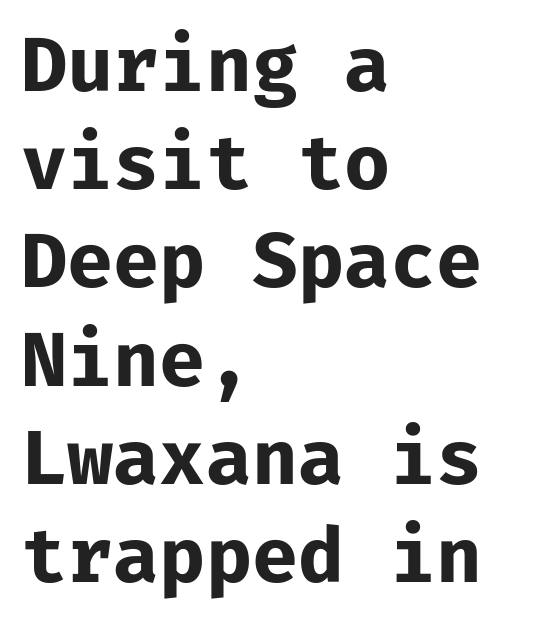
{"serif": "no", "italic": "no", "bold": "yes", "weight": "bold", "width": "normal", "stroke_contrast": "low", "x_height": "medium", "monospaced": "yes", "underline": "no", "align": "left", "line_spacing": "normal", "line_spacing_ratio": 1.31, "letter_spacing": "normal", "letter_spacing_em": 0.0, "glyph_px": 75}
